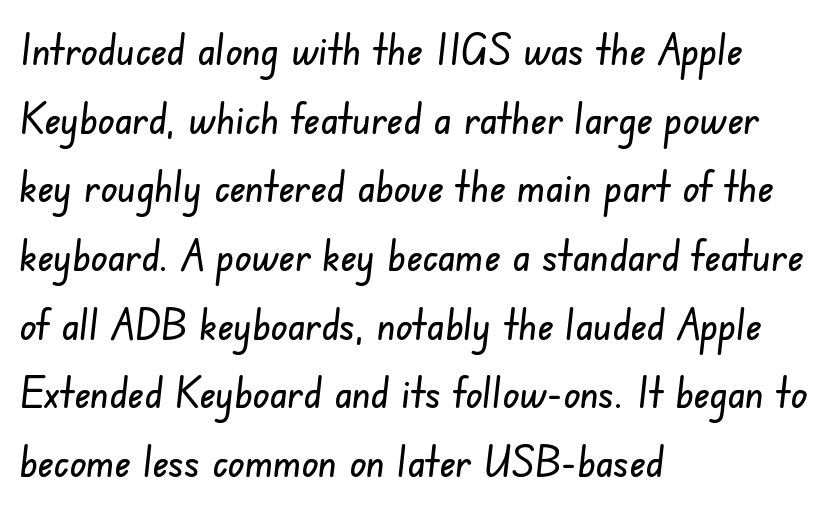
{"serif": "no", "width": "condensed", "stroke_contrast": "low", "x_height": "small", "monospaced": "no", "underline": "no", "align": "left", "line_spacing": "normal", "line_spacing_ratio": 1.56, "letter_spacing": "normal", "letter_spacing_em": 0.0, "glyph_px": 44}
